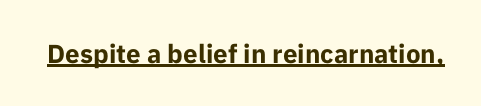
{"italic": "no", "bold": "yes", "underline": "yes", "letter_spacing": "normal", "letter_spacing_em": 0.0, "glyph_px": 26}
